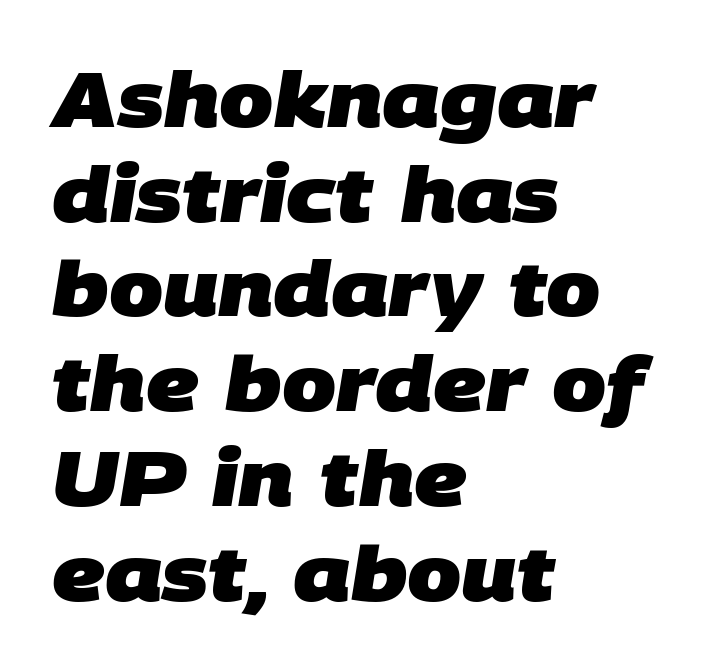
The image shows 77 px heavy sans-serif type; set left-aligned, line spacing 1.23x, normal letter spacing, not underlined; low stroke contrast and a large x-height.
